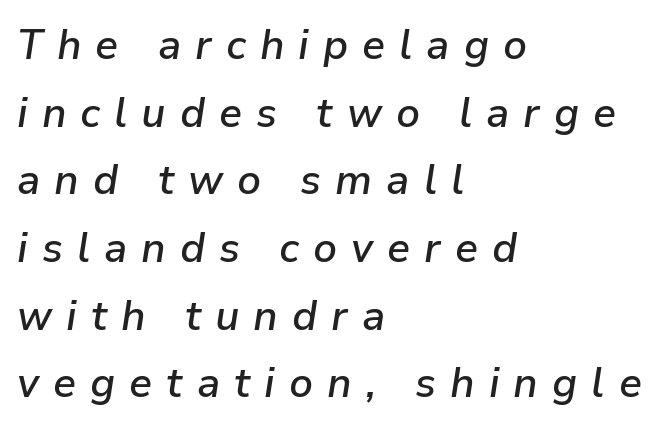
Bold? Not quite — semibold, heavier than regular but stopping short. Style check: oblique. A classic flush-left, rag-right setting is used for this passage. Here the glyphs are tracked loosely, breaking word shapes into spaced letters. These lines are rendered in a variable-pitch font.
